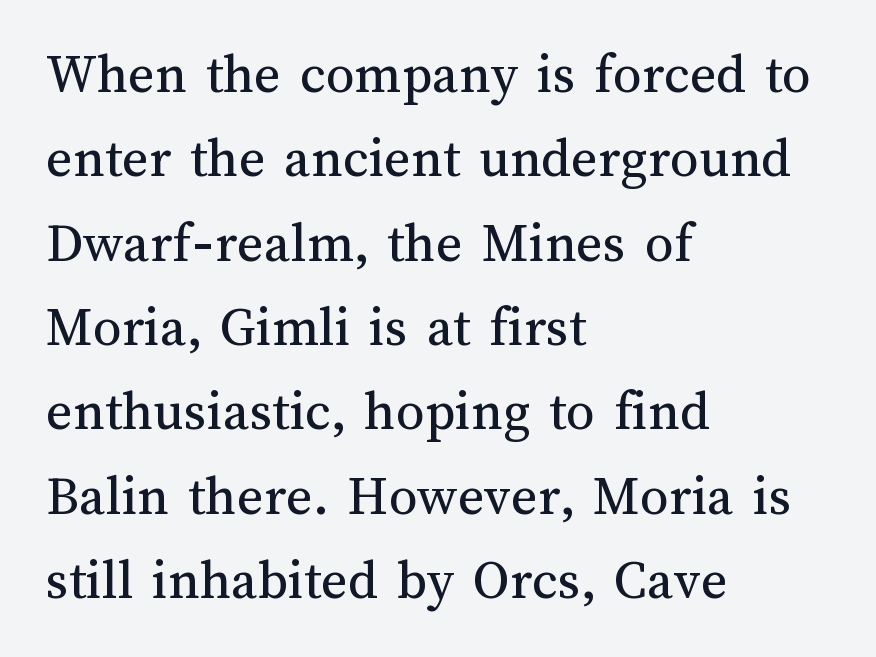
Q: Is the text bold? A: No.
Q: Is the text italic (slanted)? A: No, it is upright.
Q: Is the text underlined? A: No.
Q: How is the paragraph aligned? A: Left-aligned.
Q: Is the spacing between letters normal or unusually wide? A: Normal.
Q: Is the spacing between lines tight, normal or loose? A: Normal.
Q: Width (condensed, normal, or wide)? A: Normal.
Q: Stroke contrast? A: Medium.
Q: x-height? A: Medium.
Q: Monospaced? A: No.
